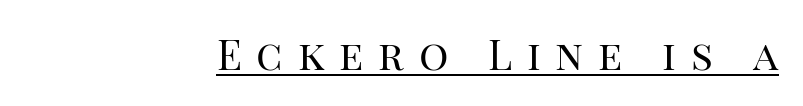
The image shows 41 px regular-weight serif type, upright; set right-aligned, unusually wide letter spacing (+0.36 em), underlined; high stroke contrast and a large x-height.
